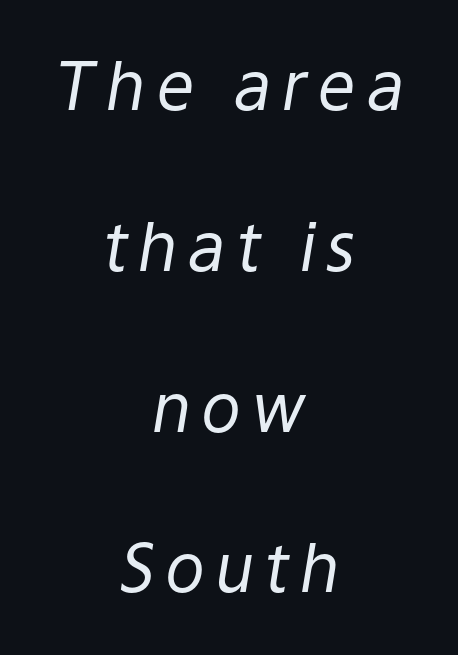
Q: Is the text bold? A: No.
Q: Is the text italic (slanted)? A: Yes, it leans right by about 9 degrees.
Q: Is the text underlined? A: No.
Q: How is the paragraph aligned? A: Centered.
Q: Is the spacing between lines tight, normal or loose? A: Loose.
Q: Width (condensed, normal, or wide)? A: Normal.
Q: Stroke contrast? A: Low.
Q: x-height? A: Medium.
Q: Monospaced? A: No.
